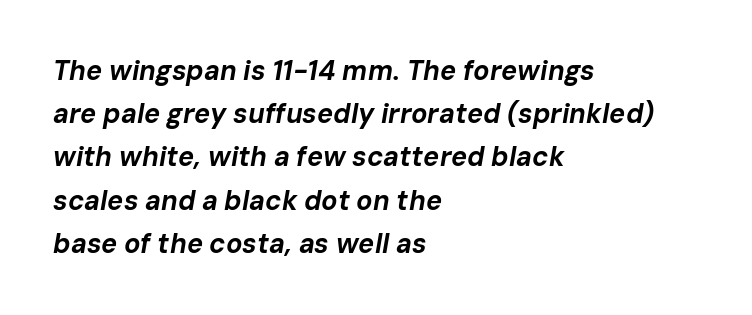
The image shows 27 px bold type, italic (leaning right); set left-aligned, normal line spacing (1.6x), normal letter spacing, not underlined.
